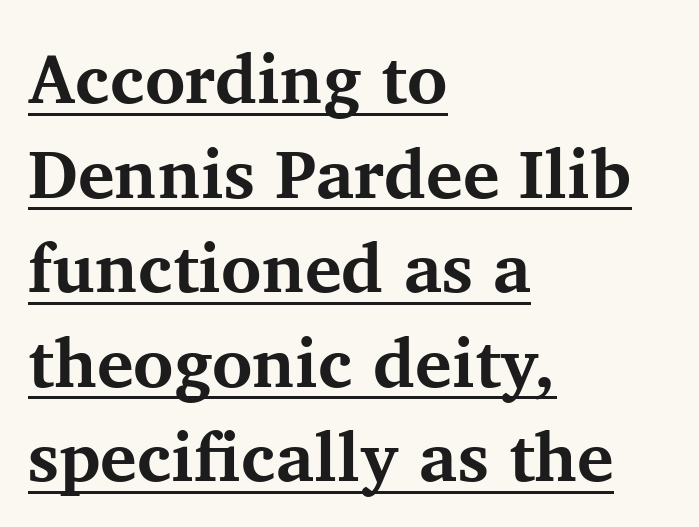
The image shows 69 px bold serif type, upright; set left-aligned, normal line spacing (1.37x), normal letter spacing, underlined; medium stroke contrast and a medium x-height.
